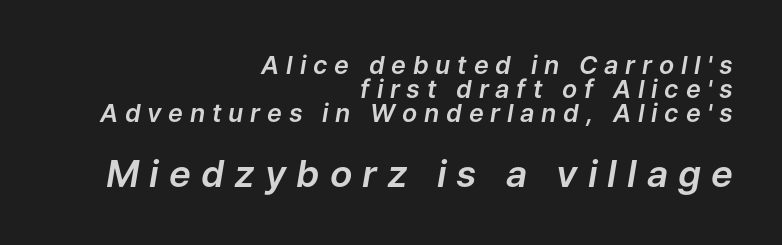
The image shows 37 px text type, italic (leaning right); set right-aligned, tight line spacing (0.96x), unusually wide letter spacing (+0.27 em), not underlined; the second (bottom) block is 1.48x larger; low stroke contrast and a medium x-height.
